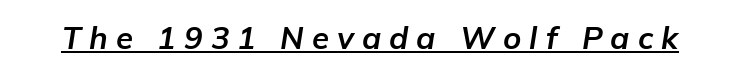
The whole block is typeset with a tilt. Substantial extra tracking has been applied to these lines. Underlining? Definitely there. Character widths vary here, with narrow letters taking less room than wide ones. Emphasis by weight is at full strength: bold.
